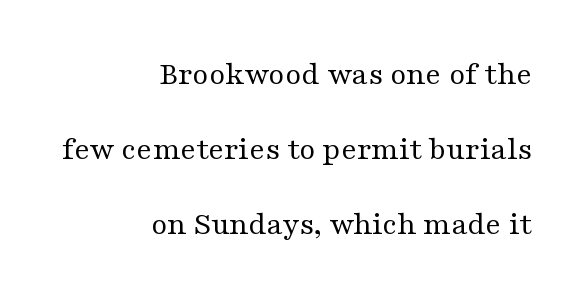
{"serif": "yes", "italic": "no", "bold": "no", "weight": "regular", "width": "wide", "stroke_contrast": "medium", "x_height": "medium", "monospaced": "no", "underline": "no", "align": "right", "line_spacing": "loose", "line_spacing_ratio": 2.27, "letter_spacing": "normal", "letter_spacing_em": 0.0, "glyph_px": 33}
